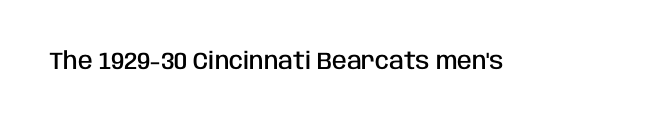
The image shows 24 px text type, upright; set normal letter spacing, not underlined.
